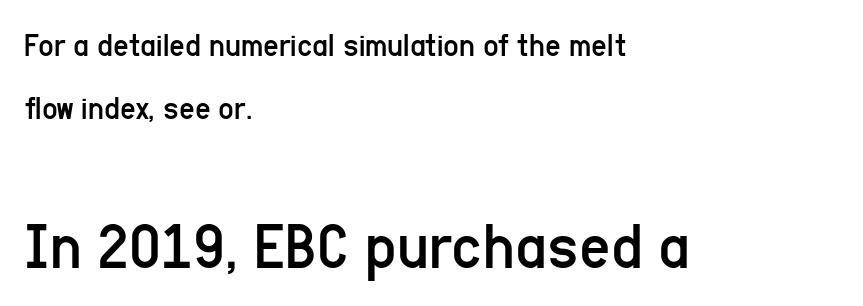
Q: Is the text bold? A: No.
Q: Is the text italic (slanted)? A: No, it is upright.
Q: Is the typeface a serif or a sans-serif typeface? A: Sans-serif.
Q: Is the text underlined? A: No.
Q: How is the paragraph aligned? A: Left-aligned.
Q: Is the spacing between letters normal or unusually wide? A: Normal.
Q: Which block of text is set in a larger size, the first (top) or the second (bottom)? A: The second (bottom) one.
Q: Width (condensed, normal, or wide)? A: Condensed.
Q: Stroke contrast? A: Low.
Q: x-height? A: Medium.
Q: Monospaced? A: No.
